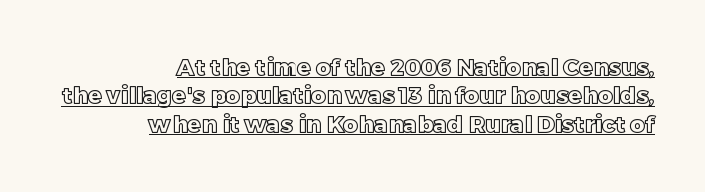
The image shows 23 px text type, upright; set right-aligned, line spacing 1.23x, normal letter spacing, underlined.
